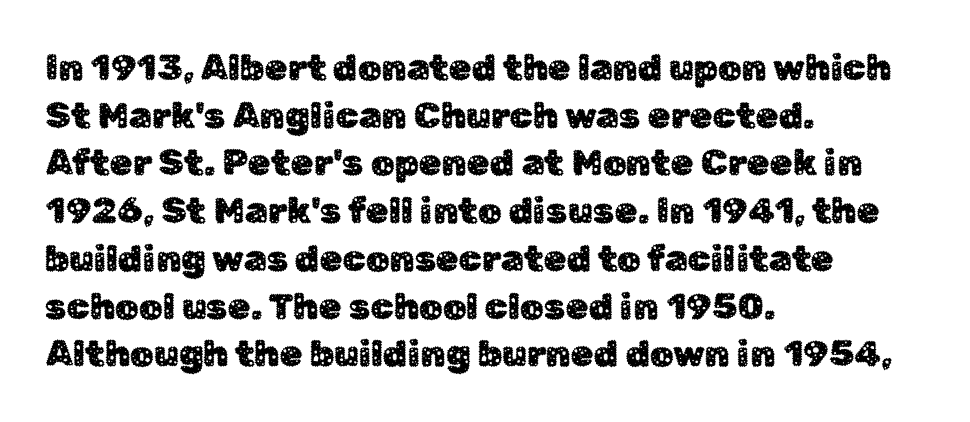
Q: Is the text italic (slanted)? A: No, it is upright.
Q: Is the typeface a serif or a sans-serif typeface? A: Sans-serif.
Q: Is the text underlined? A: No.
Q: How is the paragraph aligned? A: Left-aligned.
Q: Is the spacing between letters normal or unusually wide? A: Normal.
Q: Is the spacing between lines tight, normal or loose? A: Normal.
Q: Width (condensed, normal, or wide)? A: Normal.
Q: Stroke contrast? A: Low.
Q: x-height? A: Medium.
Q: Monospaced? A: No.
